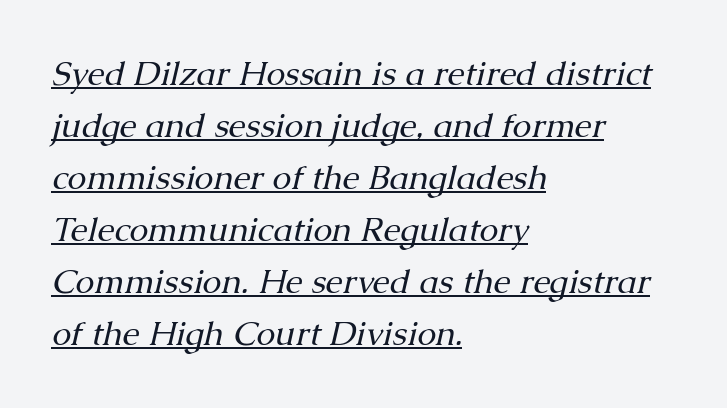
A serif font was chosen for this passage. Italic? Definitely — the glyphs are oblique. Underlining? Definitely there. Leading: standard. The letters advance in unequal steps, a hallmark of proportional type. No extra ink here — the face is not bold.
